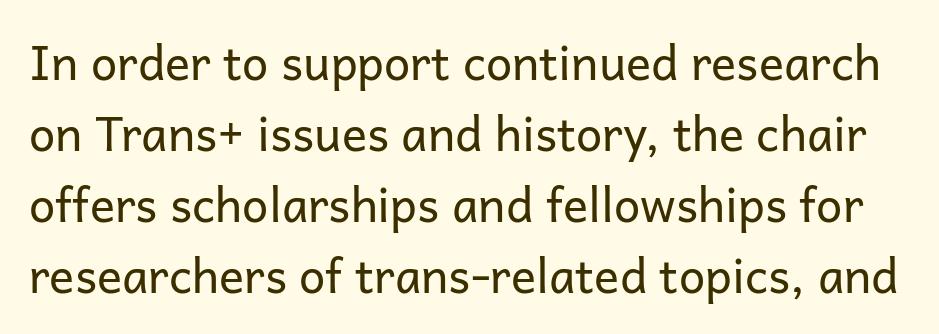
{"serif": "no", "italic": "no", "bold": "no", "weight": "regular", "width": "normal", "stroke_contrast": "low", "x_height": "medium", "monospaced": "no", "underline": "no", "line_spacing": "normal", "line_spacing_ratio": 1.51, "letter_spacing": "normal", "letter_spacing_em": 0.0, "glyph_px": 47}
